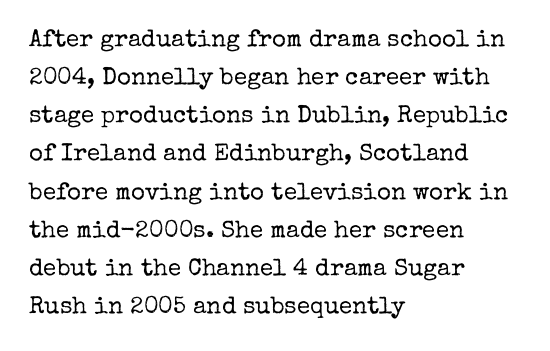
{"italic": "no", "bold": "no", "underline": "no", "align": "left", "line_spacing": "normal", "line_spacing_ratio": 1.59, "letter_spacing": "normal", "letter_spacing_em": 0.0, "glyph_px": 24}
